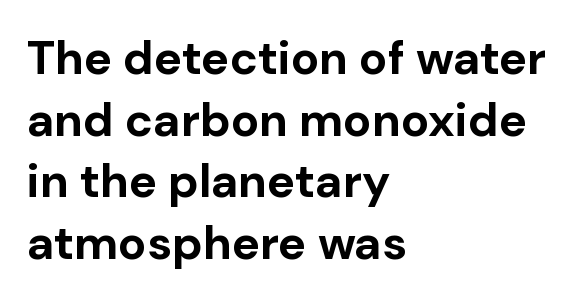
Q: Is the text bold? A: Yes.
Q: Is the text italic (slanted)? A: No, it is upright.
Q: Is the typeface a serif or a sans-serif typeface? A: Sans-serif.
Q: Is the text underlined? A: No.
Q: How is the paragraph aligned? A: Left-aligned.
Q: Is the spacing between letters normal or unusually wide? A: Normal.
Q: Is the spacing between lines tight, normal or loose? A: Normal.
Q: Width (condensed, normal, or wide)? A: Normal.
Q: Stroke contrast? A: Low.
Q: x-height? A: Medium.
Q: Monospaced? A: No.
